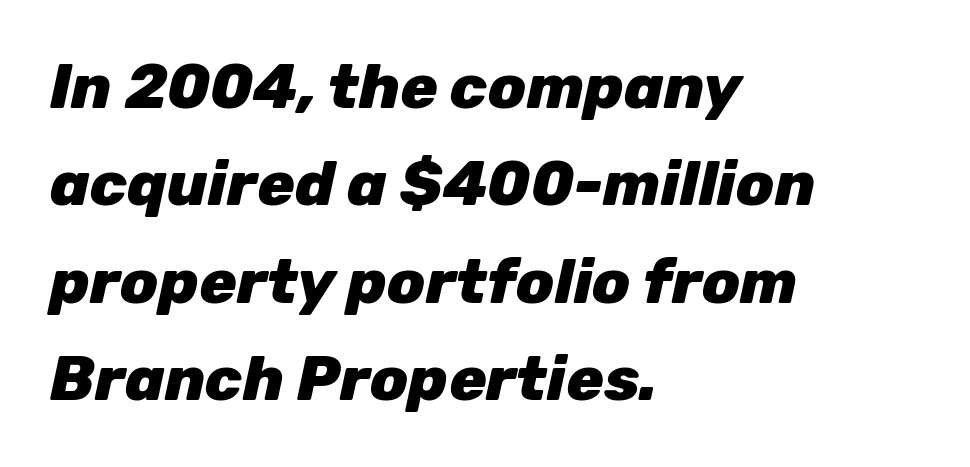
Q: Is the text bold? A: Yes.
Q: Is the text italic (slanted)? A: Yes, it leans right by about 12 degrees.
Q: Is the text underlined? A: No.
Q: How is the paragraph aligned? A: Left-aligned.
Q: Is the spacing between letters normal or unusually wide? A: Normal.
Q: Is the spacing between lines tight, normal or loose? A: Normal.
Q: Width (condensed, normal, or wide)? A: Normal.
Q: Stroke contrast? A: Low.
Q: x-height? A: Medium.
Q: Monospaced? A: No.
